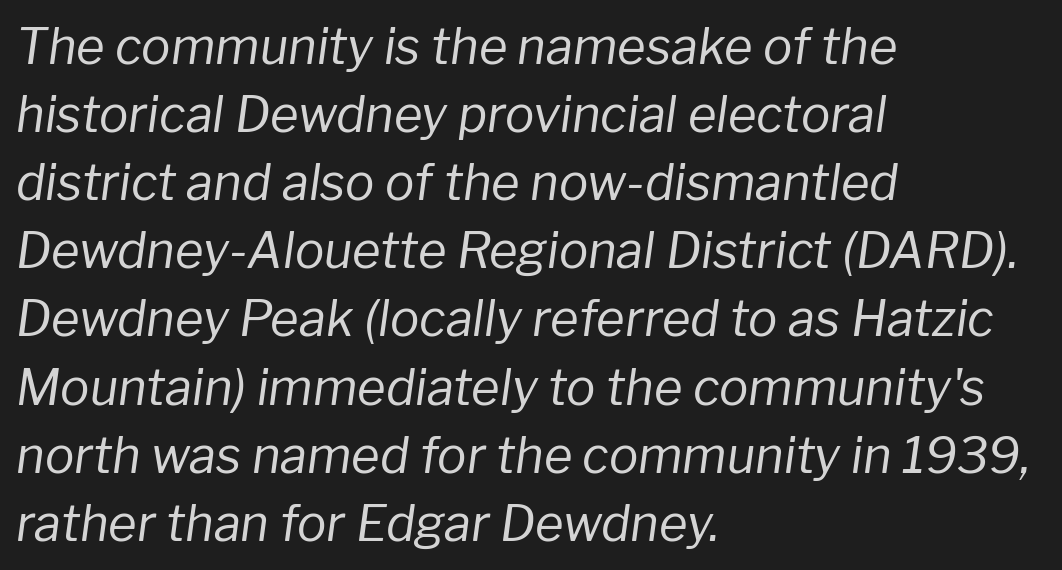
Q: Is the text bold? A: No.
Q: Is the text italic (slanted)? A: Yes, it leans right by about 8 degrees.
Q: Is the text underlined? A: No.
Q: How is the paragraph aligned? A: Left-aligned.
Q: Is the spacing between letters normal or unusually wide? A: Normal.
Q: Is the spacing between lines tight, normal or loose? A: Normal.
Q: Width (condensed, normal, or wide)? A: Normal.
Q: Stroke contrast? A: Low.
Q: x-height? A: Medium.
Q: Monospaced? A: No.
